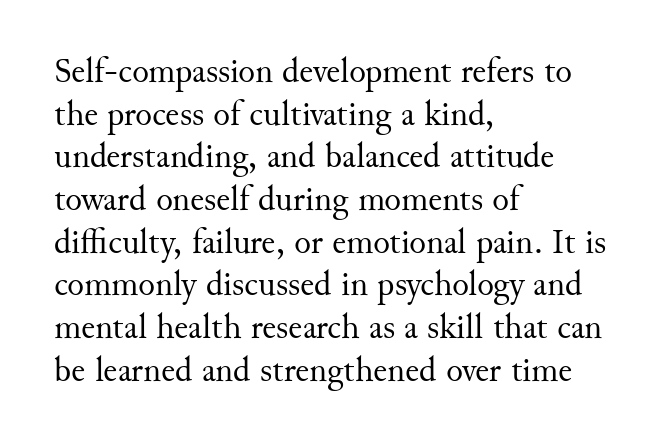
Q: Is the text bold? A: No.
Q: Is the text italic (slanted)? A: No, it is upright.
Q: Is the typeface a serif or a sans-serif typeface? A: Serif.
Q: Is the text underlined? A: No.
Q: How is the paragraph aligned? A: Left-aligned.
Q: Is the spacing between letters normal or unusually wide? A: Normal.
Q: Width (condensed, normal, or wide)? A: Normal.
Q: Stroke contrast? A: Medium.
Q: x-height? A: Small.
Q: Monospaced? A: No.
